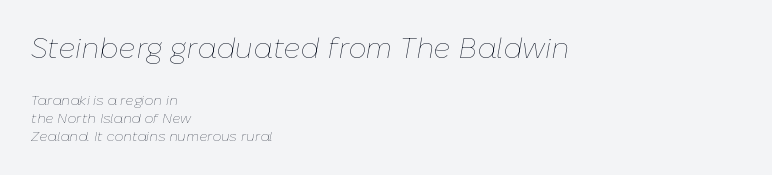
{"italic": "yes", "lean": "right", "slant_degrees": 10, "bold": "no", "weight": "thin", "width": "normal", "stroke_contrast": "low", "x_height": "medium", "monospaced": "no", "underline": "no", "align": "left", "line_spacing": "normal", "line_spacing_ratio": 1.29, "letter_spacing": "normal", "letter_spacing_em": 0.0, "larger_block": "first", "size_ratio": 2.07, "glyph_px": 29}
